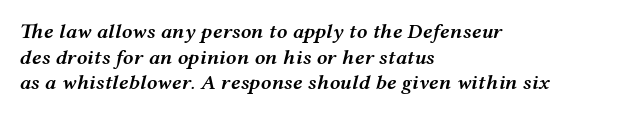
The image shows 21 px text type, italic (leaning right); set left-aligned, line spacing 1.22x, normal letter spacing, not underlined.
